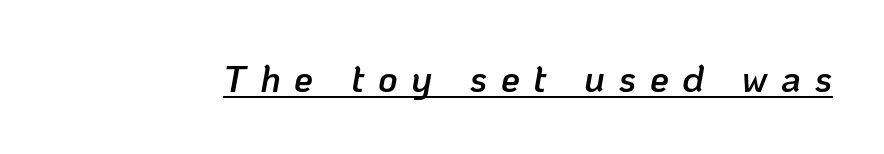
{"italic": "yes", "lean": "right", "slant_degrees": 10, "bold": "semi", "weight": "semibold", "width": "normal", "stroke_contrast": "low", "x_height": "medium", "monospaced": "no", "underline": "yes", "letter_spacing": "wide", "letter_spacing_em": 0.36, "glyph_px": 38}
